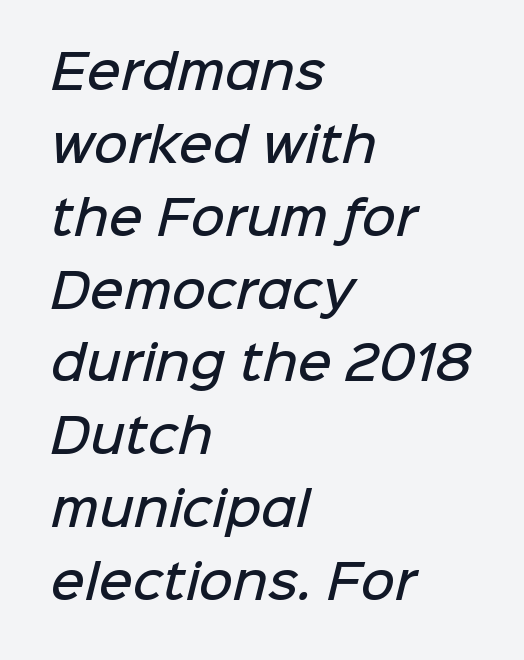
{"serif": "no", "bold": "semi", "weight": "semibold", "width": "normal", "stroke_contrast": "low", "x_height": "medium", "monospaced": "no", "underline": "no", "align": "left", "line_spacing": "normal", "line_spacing_ratio": 1.55, "letter_spacing": "normal", "letter_spacing_em": 0.0, "glyph_px": 47}
